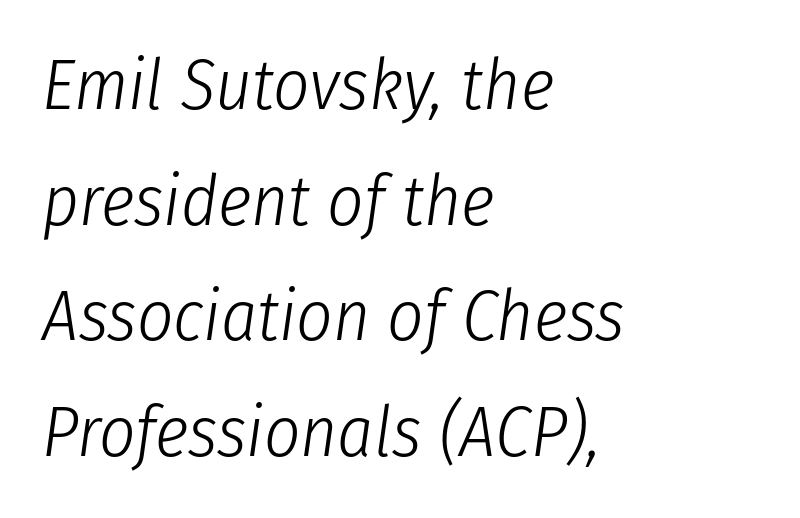
The image shows 71 px light, condensed type, italic (leaning right); set left-aligned, normal line spacing (1.63x), normal letter spacing, not underlined; low stroke contrast and a medium x-height.
